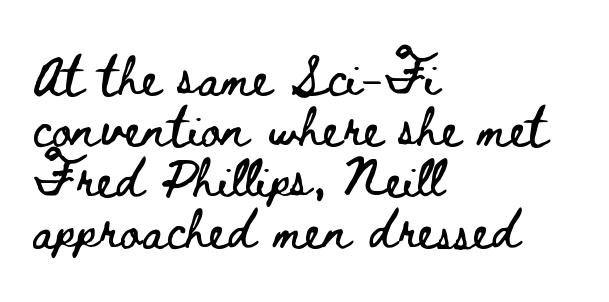
The image shows 38 px wide type; set left-aligned, normal line spacing (1.34x), normal letter spacing, not underlined; low stroke contrast and a small x-height.
